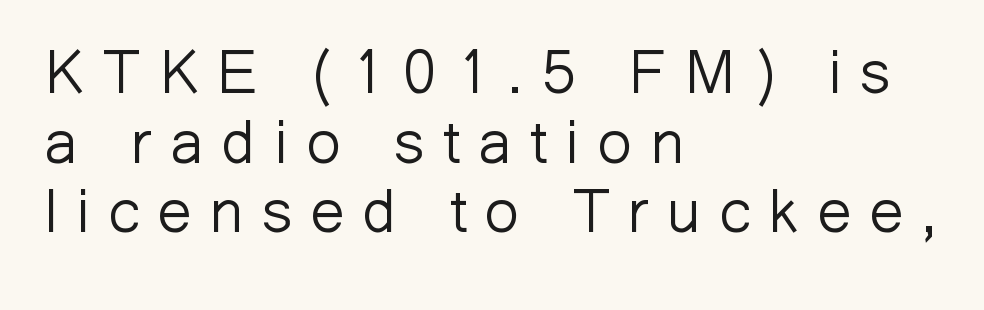
The image shows 61 px light sans-serif type, upright; set left-aligned, tight line spacing (1.14x), unusually wide letter spacing (+0.3 em), not underlined; low stroke contrast and a medium x-height.
